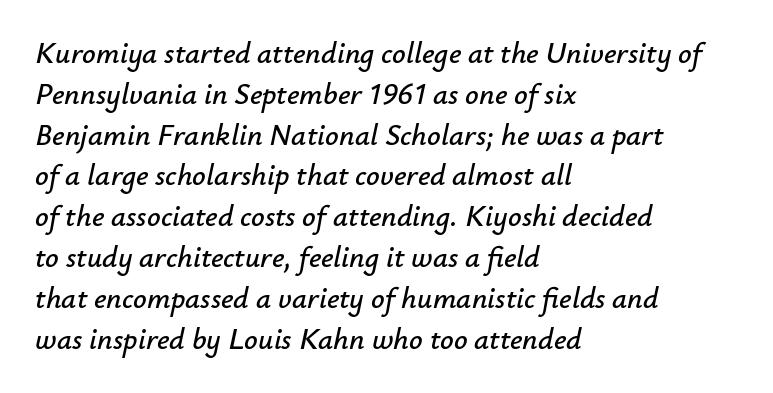
{"italic": "yes", "lean": "right", "slant_degrees": 12, "width": "normal", "stroke_contrast": "low", "x_height": "small", "monospaced": "no", "underline": "no", "align": "left", "line_spacing": "normal", "line_spacing_ratio": 1.36, "letter_spacing": "normal", "letter_spacing_em": 0.0, "glyph_px": 30}
